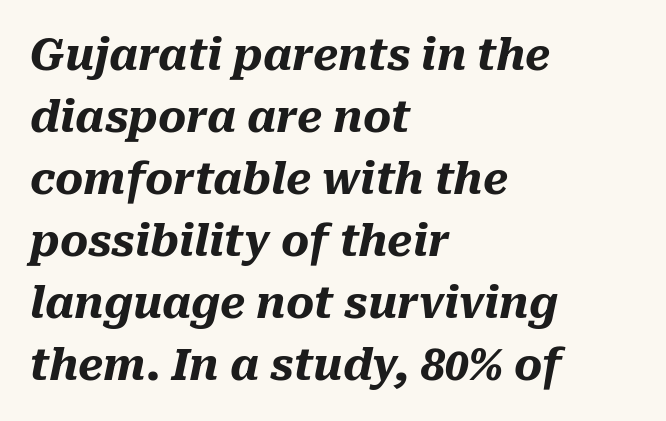
The image shows 43 px heavy type, italic (leaning right); set left-aligned, normal line spacing (1.44x), normal letter spacing, not underlined; medium stroke contrast and a medium x-height.
